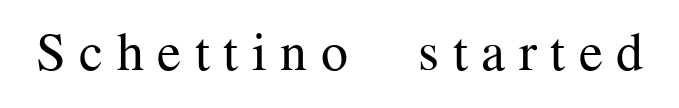
Tracking here is generous; glyphs stand well apart from one another. Think standard paragraph weight, or any step lighter than that. Think of a printed novel: that variable character pitch is what you see here. Designer's note — italics off, roman on.
